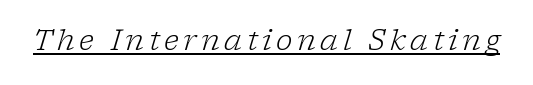
Q: Is the text bold? A: No.
Q: Is the text italic (slanted)? A: Yes, it leans right by about 17 degrees.
Q: Is the typeface a serif or a sans-serif typeface? A: Serif.
Q: Is the text underlined? A: Yes.
Q: Width (condensed, normal, or wide)? A: Normal.
Q: Stroke contrast? A: Low.
Q: x-height? A: Medium.
Q: Monospaced? A: No.
